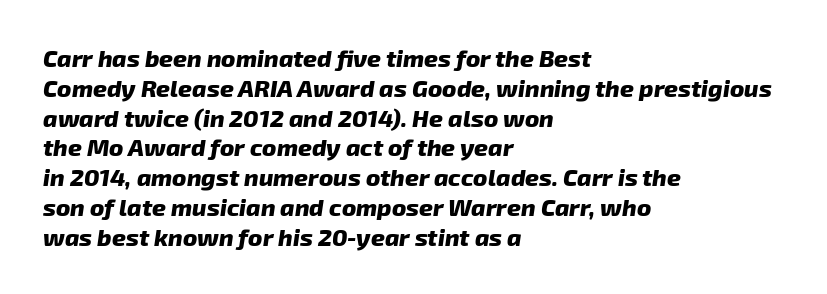
Q: Is the text bold? A: Yes.
Q: Is the text italic (slanted)? A: Yes, it leans right by about 8 degrees.
Q: Is the text underlined? A: No.
Q: How is the paragraph aligned? A: Left-aligned.
Q: Is the spacing between letters normal or unusually wide? A: Normal.
